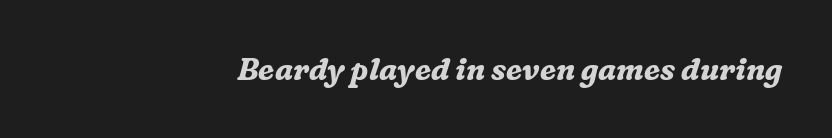
{"serif": "yes", "italic": "yes", "lean": "right", "slant_degrees": 16, "bold": "yes", "weight": "bold", "width": "normal", "stroke_contrast": "medium", "x_height": "medium", "monospaced": "no", "underline": "no", "align": "right", "letter_spacing": "normal", "letter_spacing_em": 0.0, "glyph_px": 30}
